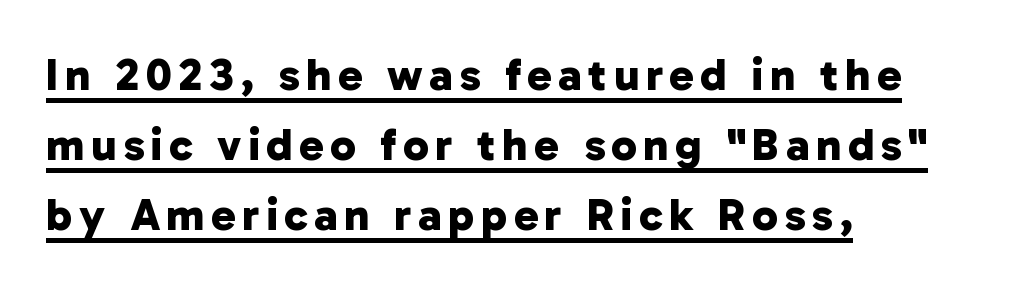
Q: Is the text bold? A: Yes.
Q: Is the typeface a serif or a sans-serif typeface? A: Sans-serif.
Q: Is the text underlined? A: Yes.
Q: How is the paragraph aligned? A: Left-aligned.
Q: Is the spacing between lines tight, normal or loose? A: Normal.
Q: Width (condensed, normal, or wide)? A: Normal.
Q: Stroke contrast? A: Low.
Q: x-height? A: Medium.
Q: Monospaced? A: No.
